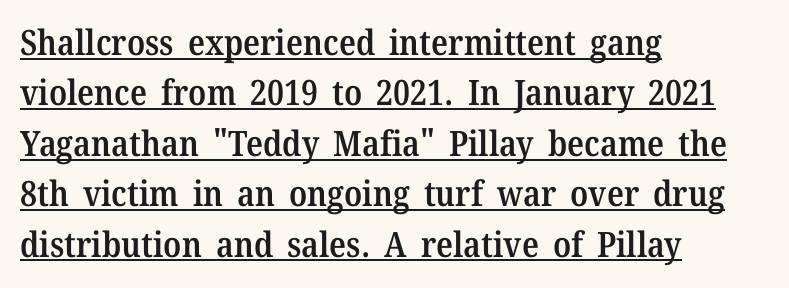
This block has exactly the height ordinary leading produces. To sum up the face: it has serifs. No italicization has been applied; the sample stays upright. The sample's only ornament is a line tracing under the words.
